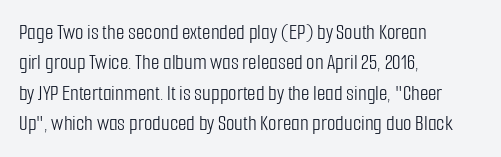
Q: Is the text bold? A: No.
Q: Is the text italic (slanted)? A: No, it is upright.
Q: Is the text underlined? A: No.
Q: How is the paragraph aligned? A: Left-aligned.
Q: Is the spacing between letters normal or unusually wide? A: Normal.
Q: Is the spacing between lines tight, normal or loose? A: Normal.
